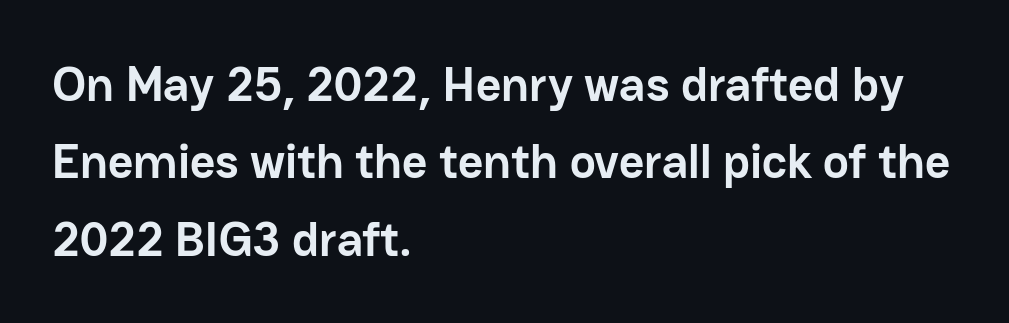
{"serif": "no", "italic": "no", "bold": "yes", "weight": "semibold", "width": "normal", "stroke_contrast": "low", "x_height": "medium", "monospaced": "no", "underline": "no", "align": "left", "line_spacing": "normal", "line_spacing_ratio": 1.58, "letter_spacing": "normal", "letter_spacing_em": 0.0, "glyph_px": 49}
